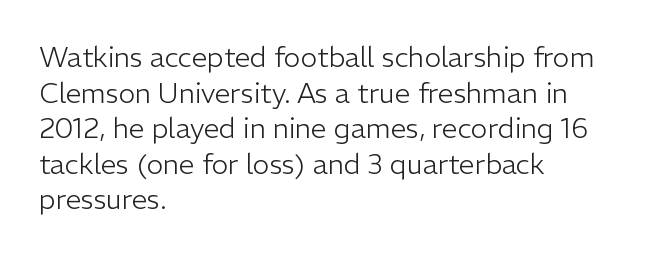
{"serif": "no", "italic": "no", "bold": "no", "weight": "light", "width": "normal", "stroke_contrast": "low", "x_height": "medium", "monospaced": "no", "underline": "no", "align": "left", "line_spacing": "normal", "line_spacing_ratio": 1.27, "letter_spacing": "normal", "letter_spacing_em": 0.0, "glyph_px": 28}
